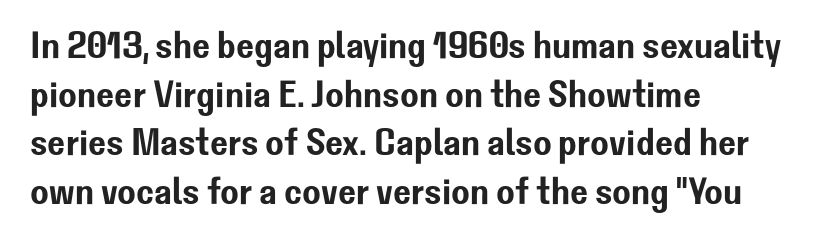
{"serif": "no", "italic": "no", "width": "normal", "stroke_contrast": "low", "x_height": "medium", "monospaced": "no", "underline": "no", "align": "left", "line_spacing": "normal", "line_spacing_ratio": 1.28, "letter_spacing": "normal", "letter_spacing_em": 0.0, "glyph_px": 38}
